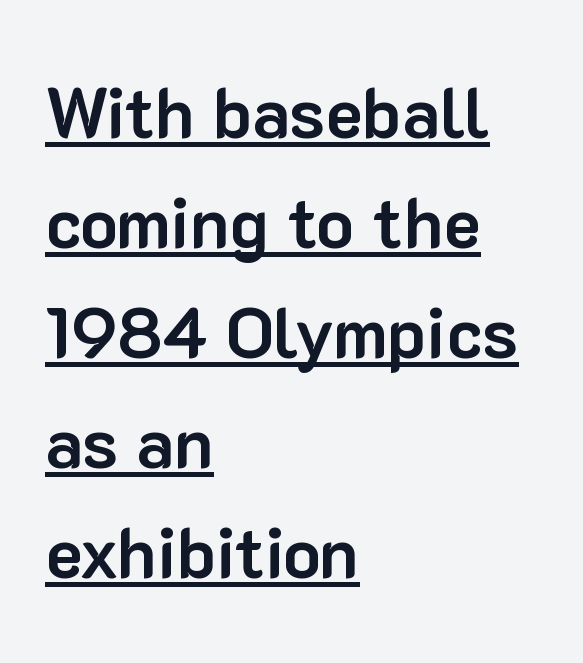
The image shows 70 px bold sans-serif type, upright; set left-aligned, normal line spacing (1.57x), normal letter spacing, underlined; low stroke contrast and a medium x-height.
